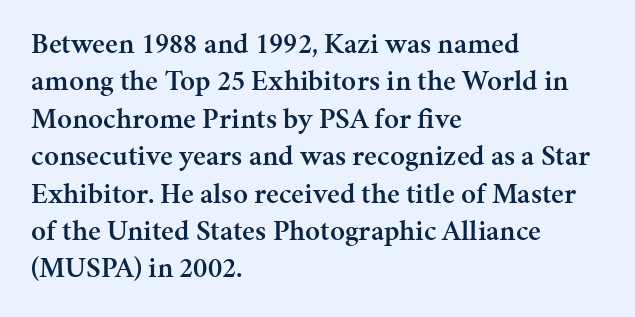
{"serif": "yes", "italic": "no", "bold": "semi", "weight": "semibold", "width": "normal", "stroke_contrast": "medium", "x_height": "medium", "monospaced": "no", "underline": "no", "align": "left", "line_spacing": "normal", "line_spacing_ratio": 1.29, "letter_spacing": "normal", "letter_spacing_em": 0.0, "glyph_px": 29}
